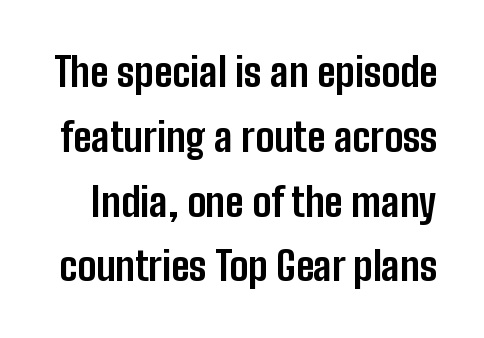
Q: Is the text bold? A: Yes.
Q: Is the text italic (slanted)? A: No, it is upright.
Q: Is the typeface a serif or a sans-serif typeface? A: Sans-serif.
Q: Is the text underlined? A: No.
Q: Is the spacing between letters normal or unusually wide? A: Normal.
Q: Is the spacing between lines tight, normal or loose? A: Normal.
Q: Width (condensed, normal, or wide)? A: Condensed.
Q: Stroke contrast? A: Low.
Q: x-height? A: Medium.
Q: Monospaced? A: No.
